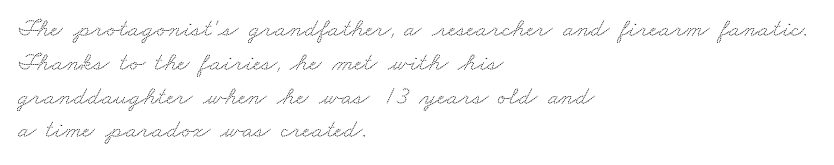
Q: Is the text underlined? A: No.
Q: How is the paragraph aligned? A: Left-aligned.
Q: Is the spacing between letters normal or unusually wide? A: Normal.
Q: Is the spacing between lines tight, normal or loose? A: Normal.
